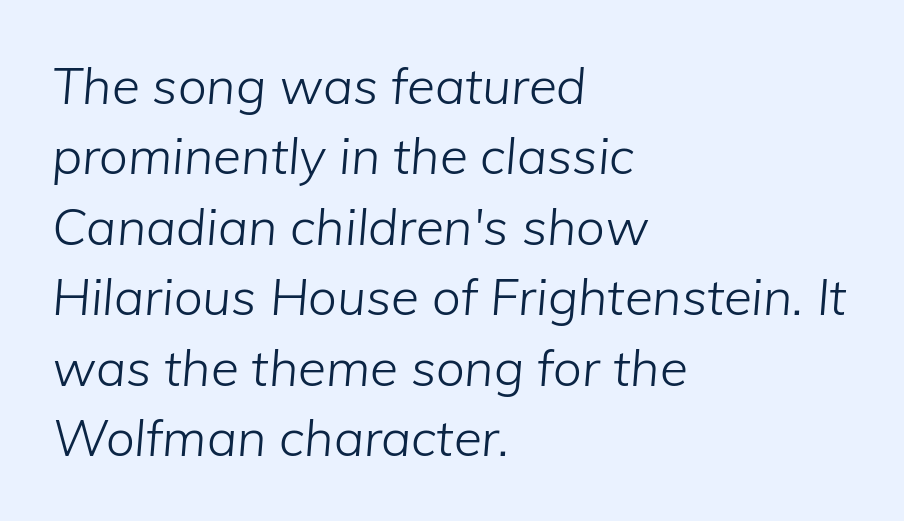
{"italic": "yes", "lean": "right", "slant_degrees": 5, "bold": "no", "weight": "light", "width": "normal", "stroke_contrast": "low", "x_height": "medium", "monospaced": "no", "underline": "no", "align": "left", "line_spacing": "normal", "line_spacing_ratio": 1.38, "letter_spacing": "normal", "letter_spacing_em": 0.0, "glyph_px": 51}
